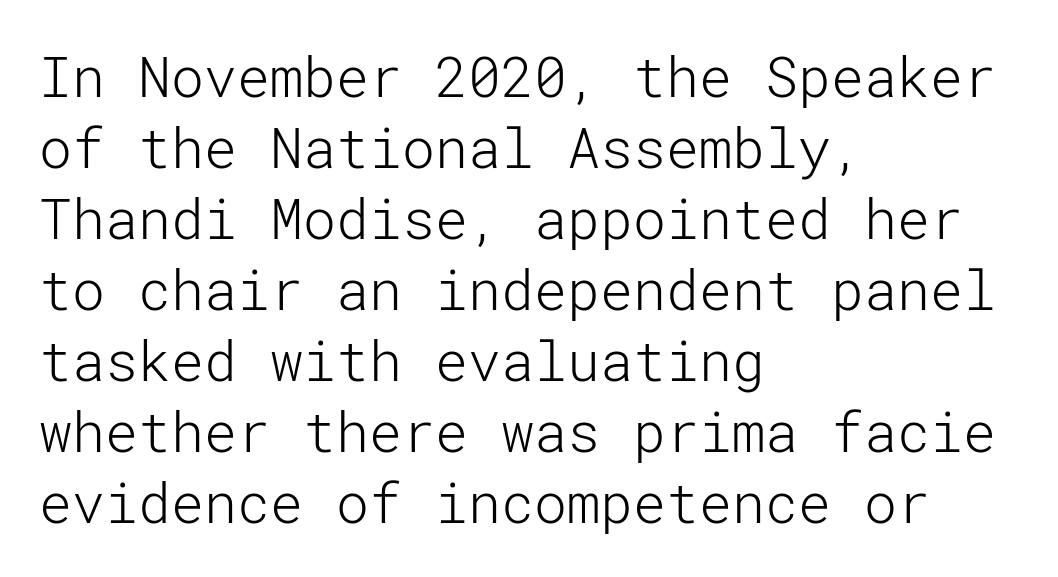
Q: Is the text bold? A: No.
Q: Is the text italic (slanted)? A: No, it is upright.
Q: Is the typeface a serif or a sans-serif typeface? A: Sans-serif.
Q: Is the text underlined? A: No.
Q: How is the paragraph aligned? A: Left-aligned.
Q: Is the spacing between letters normal or unusually wide? A: Normal.
Q: Is the spacing between lines tight, normal or loose? A: Normal.
Q: Width (condensed, normal, or wide)? A: Normal.
Q: Stroke contrast? A: Low.
Q: x-height? A: Medium.
